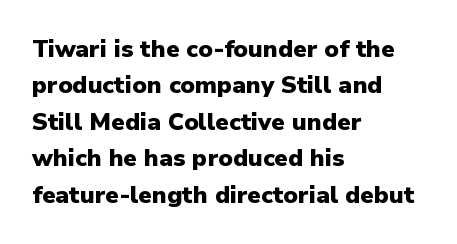
Q: Is the text bold? A: Yes.
Q: Is the text italic (slanted)? A: No, it is upright.
Q: Is the text underlined? A: No.
Q: How is the paragraph aligned? A: Left-aligned.
Q: Is the spacing between letters normal or unusually wide? A: Normal.
Q: Is the spacing between lines tight, normal or loose? A: Normal.
